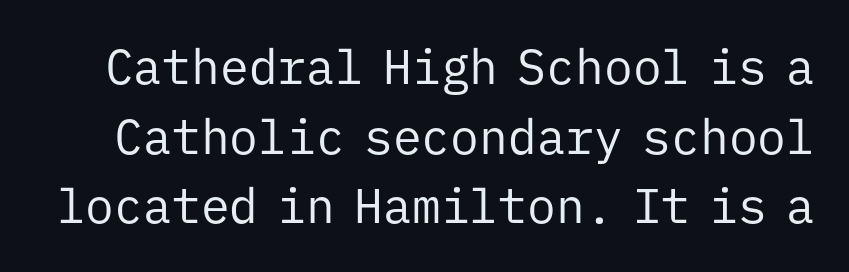
{"serif": "no", "italic": "no", "bold": "no", "weight": "regular", "width": "normal", "stroke_contrast": "low", "x_height": "medium", "monospaced": "yes", "underline": "no", "line_spacing": "normal", "line_spacing_ratio": 1.45, "letter_spacing": "normal", "letter_spacing_em": 0.0, "glyph_px": 48}
